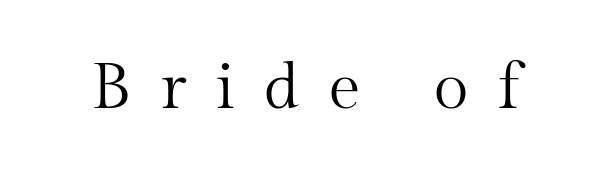
Are there feet on the stems? There are — it's a serif. The passage shown is not underscored anywhere. The specimen reads as upright at a glance. The typesetting does not lean heavy: it is not bold.
